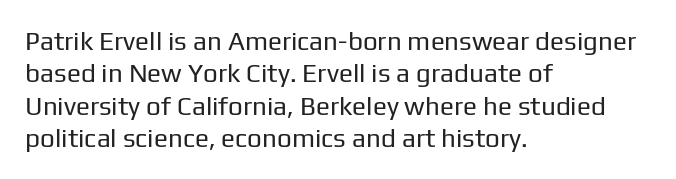
{"italic": "no", "bold": "no", "underline": "no", "align": "left", "line_spacing": "normal", "line_spacing_ratio": 1.25, "letter_spacing": "normal", "letter_spacing_em": 0.0, "glyph_px": 26}
